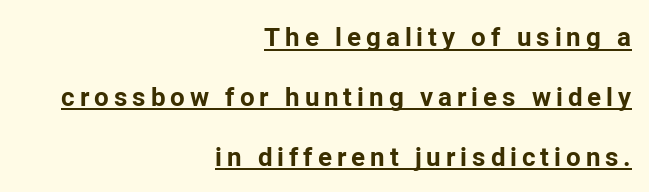
Q: Is the text bold? A: Yes.
Q: Is the text italic (slanted)? A: No, it is upright.
Q: Is the text underlined? A: Yes.
Q: How is the paragraph aligned? A: Right-aligned.
Q: Is the spacing between lines tight, normal or loose? A: Loose.
